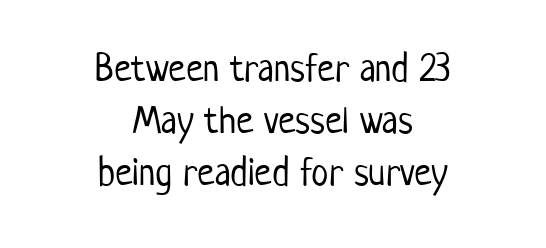
Q: Is the text bold? A: No.
Q: Is the text italic (slanted)? A: No, it is upright.
Q: Is the typeface a serif or a sans-serif typeface? A: Sans-serif.
Q: Is the text underlined? A: No.
Q: How is the paragraph aligned? A: Centered.
Q: Is the spacing between letters normal or unusually wide? A: Normal.
Q: Is the spacing between lines tight, normal or loose? A: Normal.
Q: Width (condensed, normal, or wide)? A: Condensed.
Q: Stroke contrast? A: Low.
Q: x-height? A: Medium.
Q: Monospaced? A: No.
